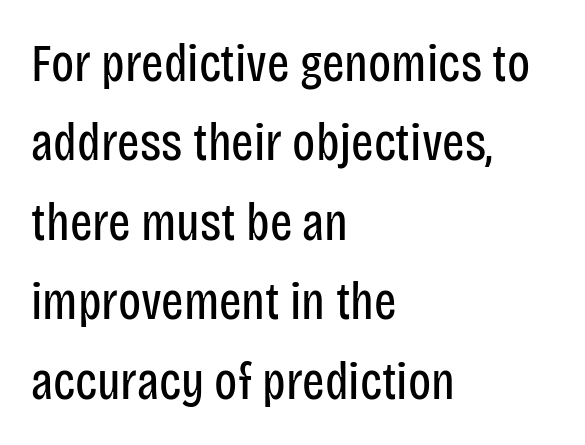
{"serif": "no", "italic": "no", "bold": "no", "weight": "regular", "width": "condensed", "stroke_contrast": "low", "x_height": "large", "monospaced": "no", "underline": "no", "align": "left", "line_spacing": "normal", "line_spacing_ratio": 1.5, "letter_spacing": "normal", "letter_spacing_em": 0.0, "glyph_px": 53}
